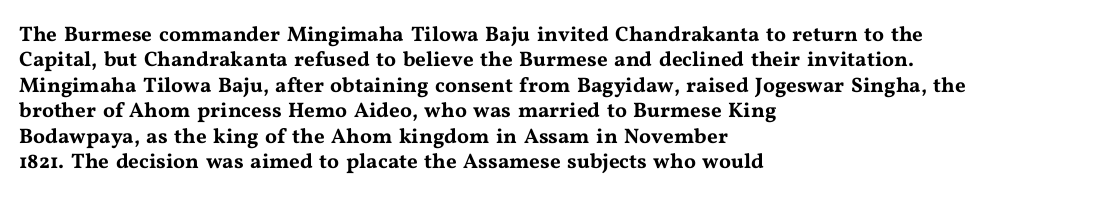
The image shows 21 px text type, upright; set left-aligned, line spacing 1.21x, normal letter spacing, not underlined.
